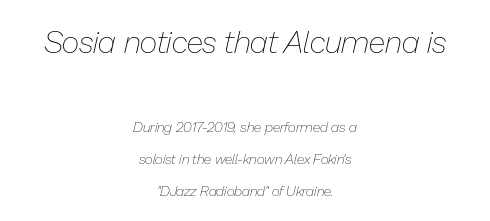
Q: Is the text bold? A: No.
Q: Is the text italic (slanted)? A: Yes, it leans right by about 13 degrees.
Q: Is the text underlined? A: No.
Q: How is the paragraph aligned? A: Centered.
Q: Is the spacing between letters normal or unusually wide? A: Normal.
Q: Is the spacing between lines tight, normal or loose? A: Loose.
Q: Which block of text is set in a larger size, the first (top) or the second (bottom)? A: The first (top) one.
Q: Width (condensed, normal, or wide)? A: Normal.
Q: Stroke contrast? A: Low.
Q: x-height? A: Medium.
Q: Monospaced? A: No.
